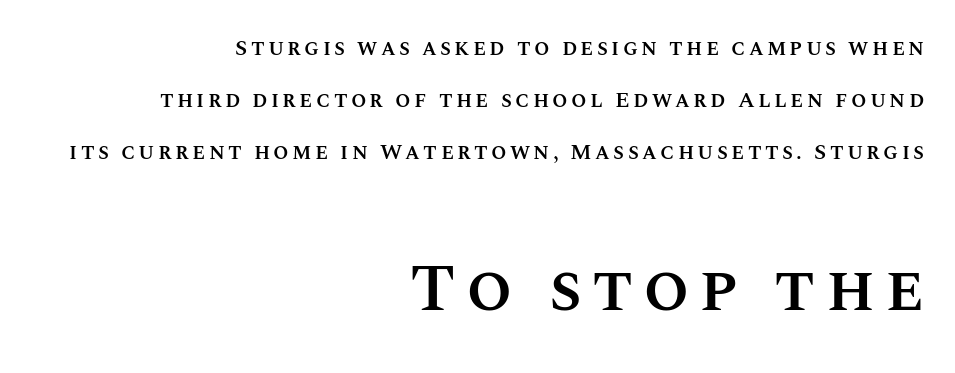
Q: Is the text bold? A: Semi-bold.
Q: Is the text italic (slanted)? A: No, it is upright.
Q: Is the text underlined? A: No.
Q: How is the paragraph aligned? A: Right-aligned.
Q: Is the spacing between lines tight, normal or loose? A: Loose.
Q: Which block of text is set in a larger size, the first (top) or the second (bottom)? A: The second (bottom) one.
Q: Width (condensed, normal, or wide)? A: Normal.
Q: Stroke contrast? A: Medium.
Q: x-height? A: Large.
Q: Monospaced? A: No.
